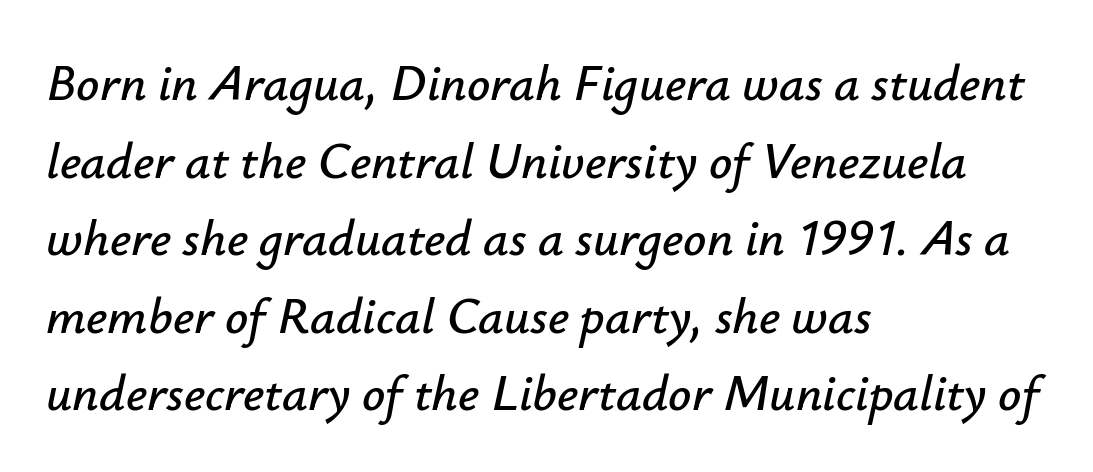
Nothing unusual about the tracking: characters are spaced as the font intends. The letters advance in unequal steps, a hallmark of proportional type. Check under the words: just untouched page. Slant detected: the letters are inclined.
